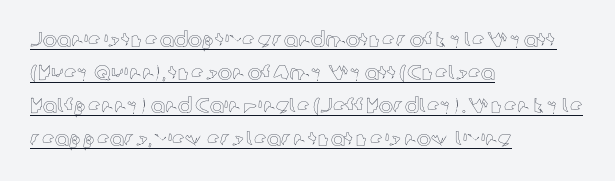
{"italic": "no", "underline": "yes", "align": "left", "line_spacing": "normal", "line_spacing_ratio": 1.57, "letter_spacing": "normal", "letter_spacing_em": 0.0, "glyph_px": 21}
